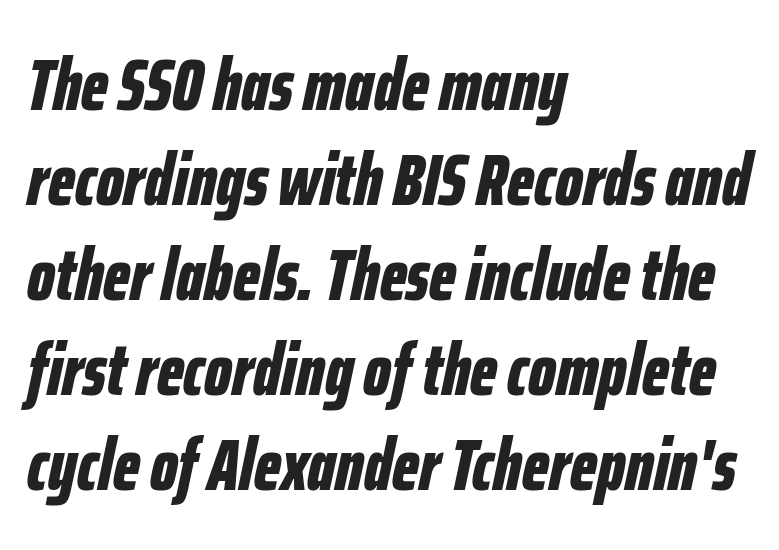
The image shows 73 px bold, condensed type, italic (leaning right); set left-aligned, normal line spacing (1.3x), normal letter spacing, not underlined; low stroke contrast and a medium x-height.
